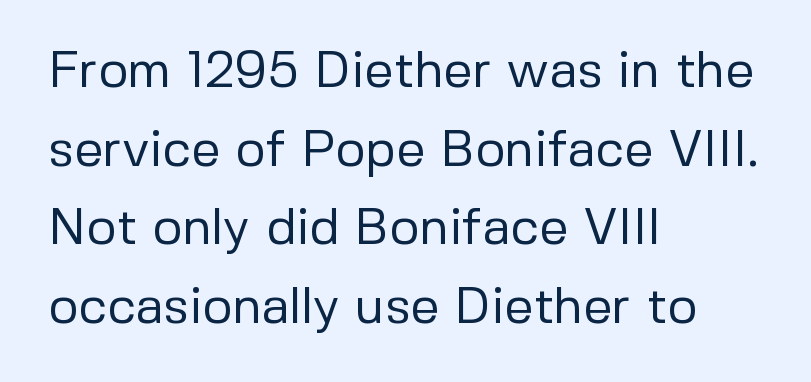
The image shows 51 px regular-weight sans-serif type, upright; set left-aligned, normal line spacing (1.54x), normal letter spacing, not underlined; low stroke contrast and a medium x-height.
